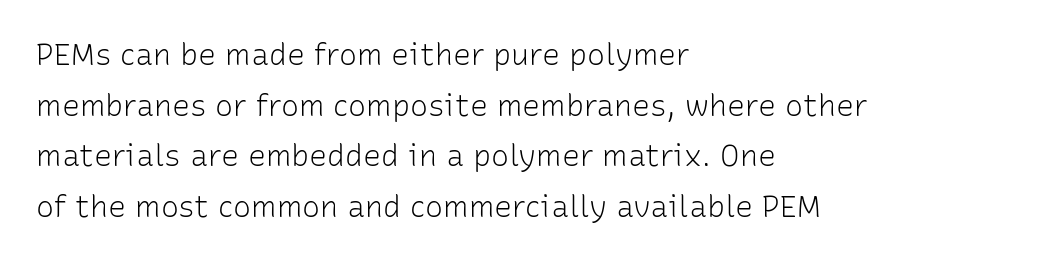
The image shows 30 px light sans-serif type, upright; set left-aligned, normal line spacing (1.69x), normal letter spacing, not underlined; low stroke contrast and a medium x-height.
